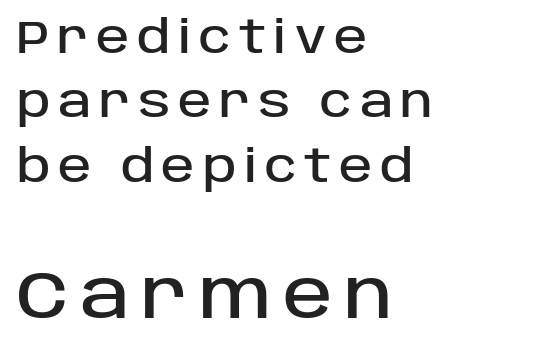
{"serif": "no", "italic": "no", "width": "normal", "stroke_contrast": "low", "x_height": "large", "monospaced": "no", "underline": "no", "align": "left", "line_spacing": "normal", "line_spacing_ratio": 1.43, "larger_block": "second", "size_ratio": 1.49, "glyph_px": 67}
